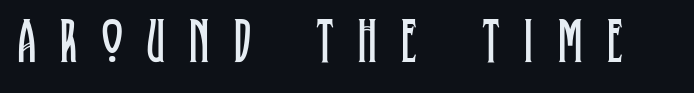
The image shows 63 px regular-weight, condensed serif type, upright; set unusually wide letter spacing (+0.39 em), not underlined; low stroke contrast and a large x-height.
